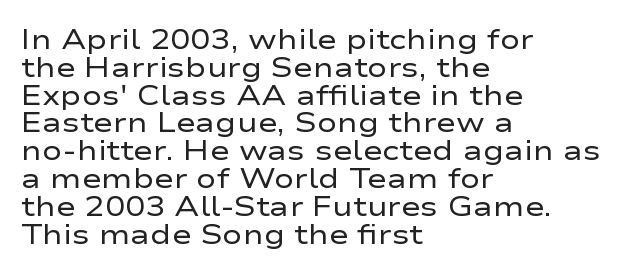
{"italic": "no", "bold": "no", "underline": "no", "align": "left", "line_spacing": "tight", "line_spacing_ratio": 1.03, "letter_spacing": "normal", "letter_spacing_em": 0.0, "glyph_px": 27}
